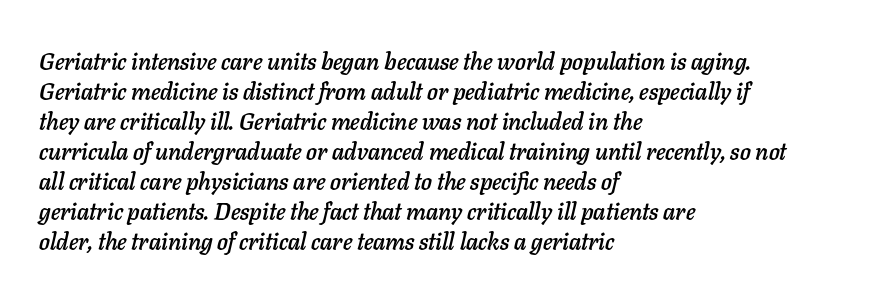
The image shows 24 px text type, italic (leaning right); set left-aligned, normal line spacing (1.25x), normal letter spacing, not underlined.
